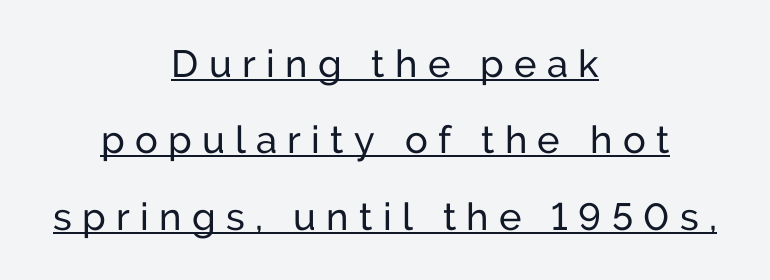
The image shows 38 px regular-weight sans-serif type, upright; set centered, loose line spacing (2.01x), unusually wide letter spacing (+0.27 em), underlined; low stroke contrast and a medium x-height.
